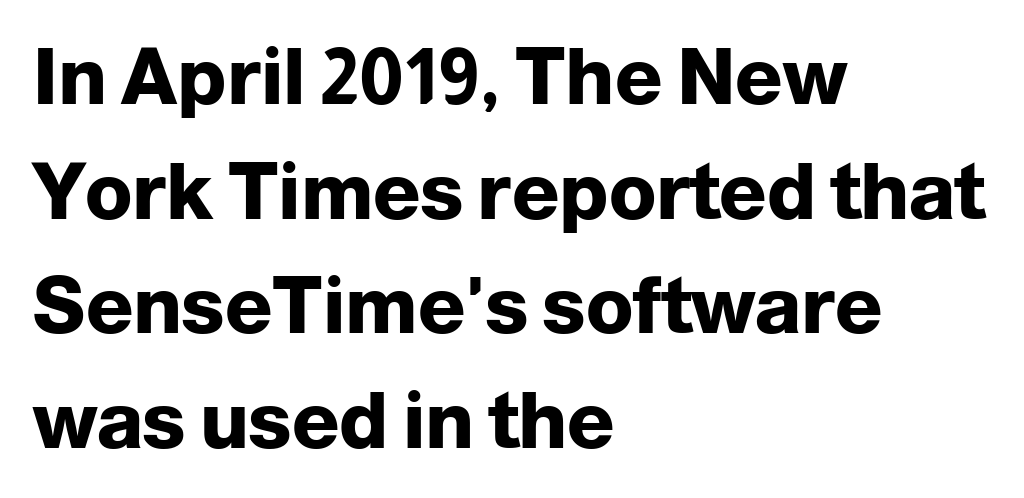
The image shows 78 px heavy sans-serif type, upright; set left-aligned, normal line spacing (1.47x), normal letter spacing, not underlined; low stroke contrast and a medium x-height.
